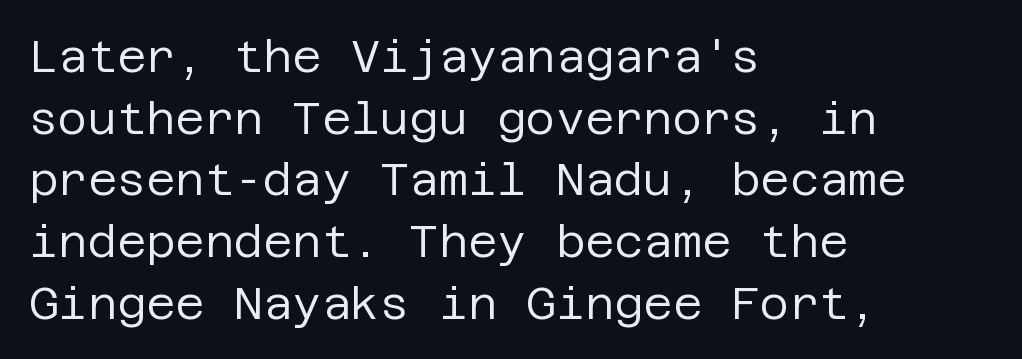
{"serif": "no", "italic": "no", "bold": "no", "weight": "regular", "width": "normal", "stroke_contrast": "low", "x_height": "large", "underline": "no", "align": "left", "line_spacing": "normal", "line_spacing_ratio": 1.37, "letter_spacing": "normal", "letter_spacing_em": 0.0, "glyph_px": 45}
